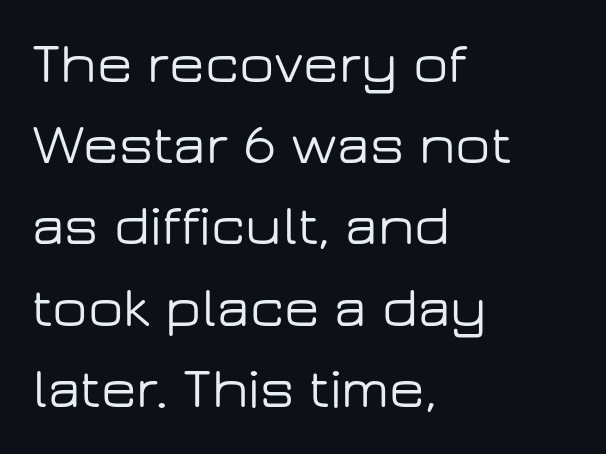
Q: Is the text italic (slanted)? A: No, it is upright.
Q: Is the typeface a serif or a sans-serif typeface? A: Sans-serif.
Q: Is the text underlined? A: No.
Q: How is the paragraph aligned? A: Left-aligned.
Q: Is the spacing between letters normal or unusually wide? A: Normal.
Q: Is the spacing between lines tight, normal or loose? A: Normal.
Q: Width (condensed, normal, or wide)? A: Wide.
Q: Stroke contrast? A: Low.
Q: x-height? A: Medium.
Q: Monospaced? A: No.
